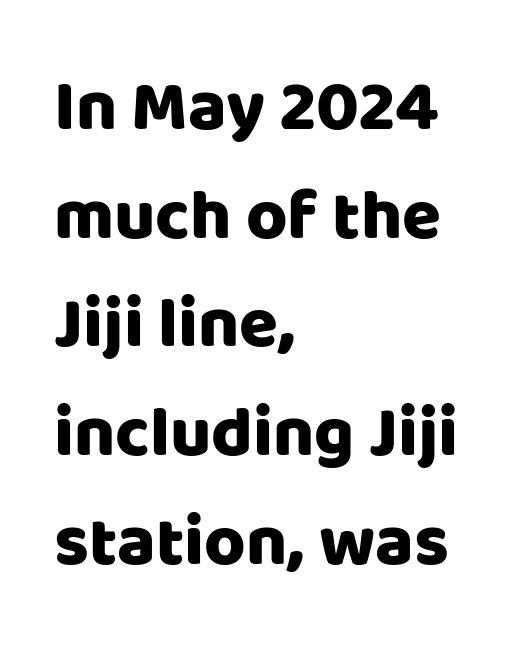
Q: Is the text italic (slanted)? A: No, it is upright.
Q: Is the typeface a serif or a sans-serif typeface? A: Sans-serif.
Q: Is the text underlined? A: No.
Q: How is the paragraph aligned? A: Left-aligned.
Q: Is the spacing between letters normal or unusually wide? A: Normal.
Q: Is the spacing between lines tight, normal or loose? A: Normal.
Q: Width (condensed, normal, or wide)? A: Normal.
Q: Stroke contrast? A: Low.
Q: x-height? A: Large.
Q: Monospaced? A: No.
